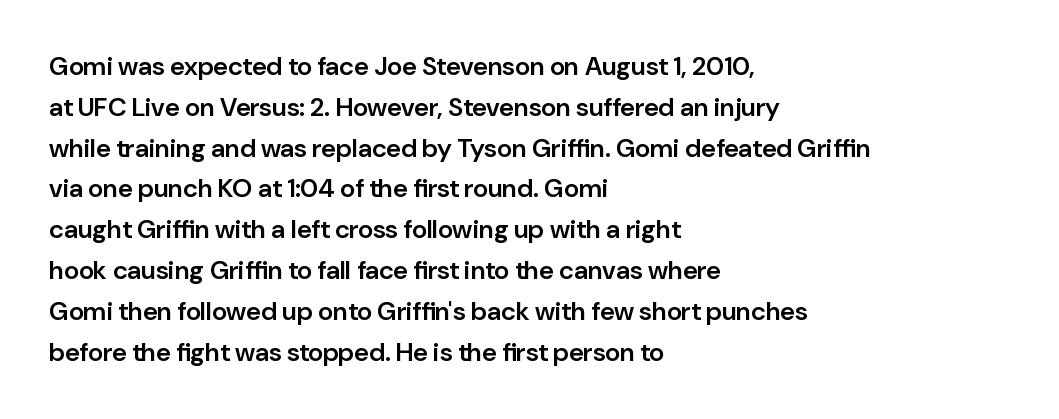
Q: Is the text bold? A: Semi-bold.
Q: Is the text italic (slanted)? A: No, it is upright.
Q: Is the text underlined? A: No.
Q: How is the paragraph aligned? A: Left-aligned.
Q: Is the spacing between letters normal or unusually wide? A: Normal.
Q: Is the spacing between lines tight, normal or loose? A: Normal.
